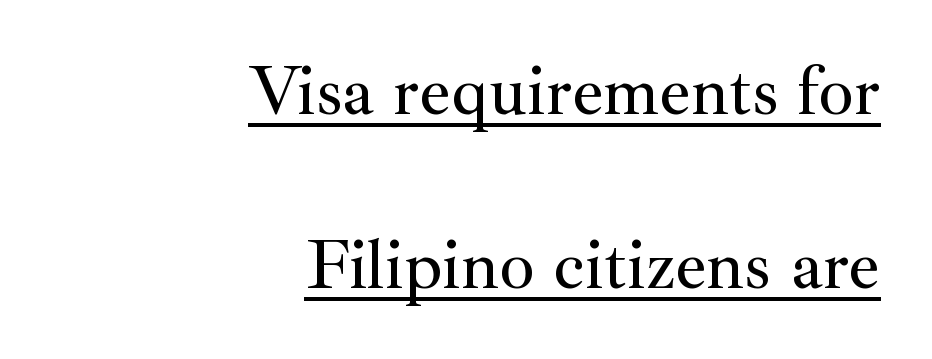
{"serif": "yes", "italic": "no", "width": "normal", "stroke_contrast": "medium", "x_height": "small", "monospaced": "no", "underline": "yes", "align": "right", "line_spacing": "loose", "line_spacing_ratio": 2.48, "letter_spacing": "normal", "letter_spacing_em": 0.0, "glyph_px": 70}
